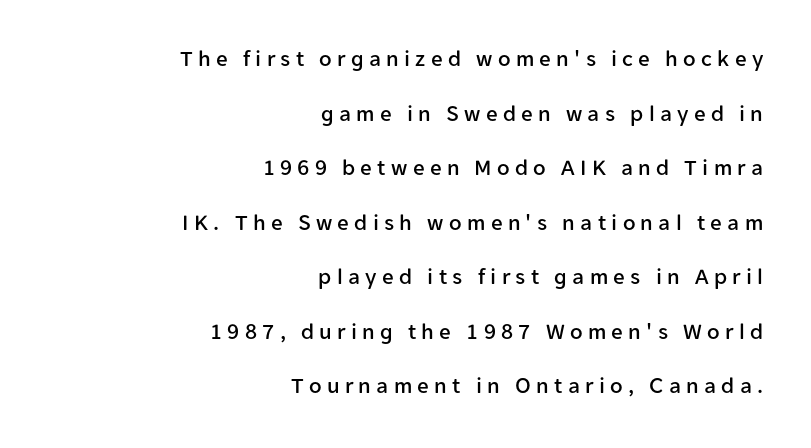
Q: Is the text italic (slanted)? A: No, it is upright.
Q: Is the text underlined? A: No.
Q: How is the paragraph aligned? A: Right-aligned.
Q: Is the spacing between letters normal or unusually wide? A: Unusually wide.
Q: Is the spacing between lines tight, normal or loose? A: Loose.
